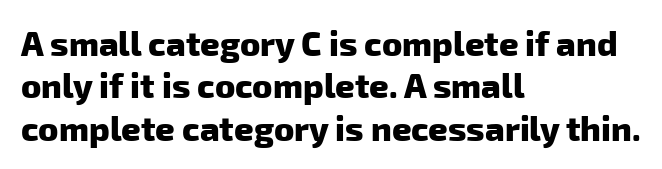
The image shows 34 px heavy sans-serif type; set left-aligned, normal line spacing (1.25x), normal letter spacing, not underlined; low stroke contrast and a medium x-height.
